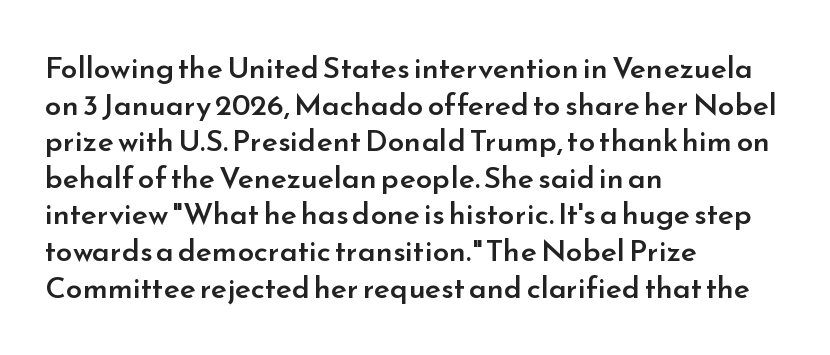
One-word summary of the alignment: left. Ascenders rise straight up at ninety degrees. The line texture is even and compact thanks to regular tracking. The letters carry no serifs — their stems end cleanly without finishing strokes.
